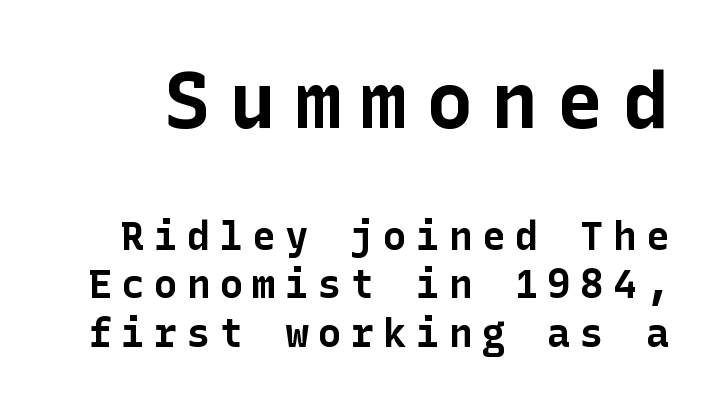
Q: Is the text bold? A: Yes.
Q: Is the text italic (slanted)? A: No, it is upright.
Q: Is the typeface a serif or a sans-serif typeface? A: Sans-serif.
Q: Is the text underlined? A: No.
Q: Is the spacing between letters normal or unusually wide? A: Unusually wide.
Q: Which block of text is set in a larger size, the first (top) or the second (bottom)? A: The first (top) one.
Q: Width (condensed, normal, or wide)? A: Normal.
Q: Stroke contrast? A: Low.
Q: x-height? A: Medium.
